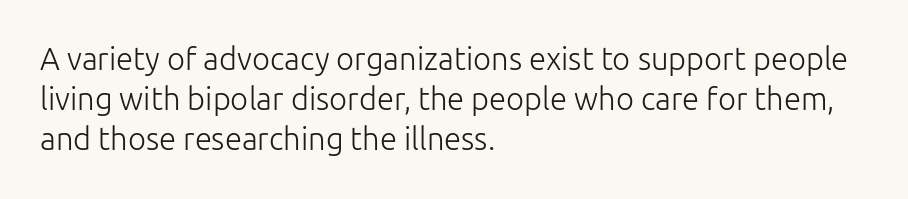
Q: Is the text bold? A: No.
Q: Is the text italic (slanted)? A: No, it is upright.
Q: Is the typeface a serif or a sans-serif typeface? A: Sans-serif.
Q: Is the text underlined? A: No.
Q: How is the paragraph aligned? A: Left-aligned.
Q: Is the spacing between letters normal or unusually wide? A: Normal.
Q: Is the spacing between lines tight, normal or loose? A: Normal.
Q: Width (condensed, normal, or wide)? A: Normal.
Q: Stroke contrast? A: Low.
Q: x-height? A: Medium.
Q: Monospaced? A: No.
